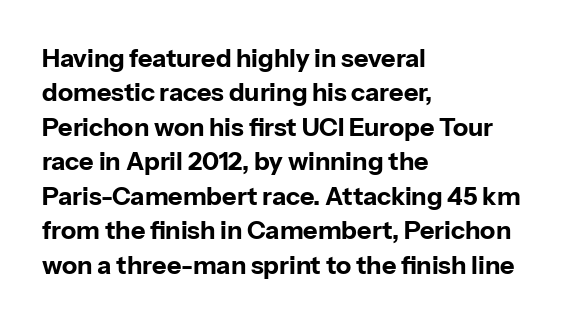
Plain, unruled lines of type. Italic: no, the glyphs are upright roman. The face used here has the dense, thick strokes of a bold. Compared with typical paragraphs, the rows here are spaced about the same. The paragraph has a hard left edge and a soft right edge. Here the glyphs are tracked normally, forming tight word shapes.
